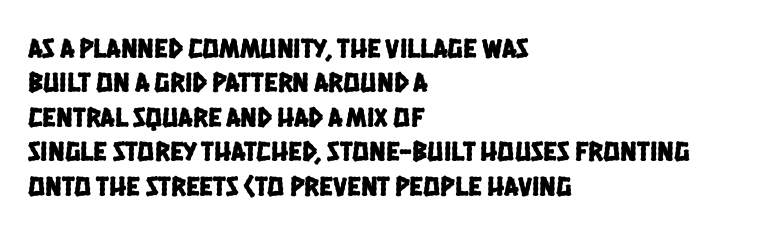
{"serif": "no", "width": "condensed", "stroke_contrast": "low", "x_height": "large", "monospaced": "no", "underline": "no", "align": "left", "line_spacing_ratio": 1.23, "letter_spacing": "normal", "letter_spacing_em": 0.0, "glyph_px": 28}
